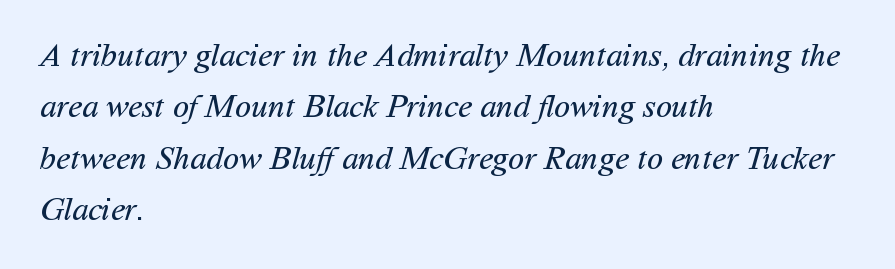
{"serif": "no", "bold": "no", "weight": "regular", "width": "normal", "stroke_contrast": "medium", "x_height": "medium", "monospaced": "no", "underline": "no", "align": "left", "line_spacing": "normal", "line_spacing_ratio": 1.56, "letter_spacing": "normal", "letter_spacing_em": 0.0, "glyph_px": 33}
